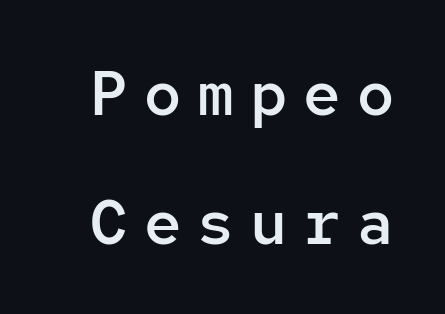
Q: Is the text bold? A: Semi-bold.
Q: Is the text italic (slanted)? A: No, it is upright.
Q: Is the typeface a serif or a sans-serif typeface? A: Sans-serif.
Q: Is the text underlined? A: No.
Q: Is the spacing between letters normal or unusually wide? A: Unusually wide.
Q: Is the spacing between lines tight, normal or loose? A: Loose.
Q: Width (condensed, normal, or wide)? A: Normal.
Q: Stroke contrast? A: Low.
Q: x-height? A: Medium.
Q: Monospaced? A: Yes.
